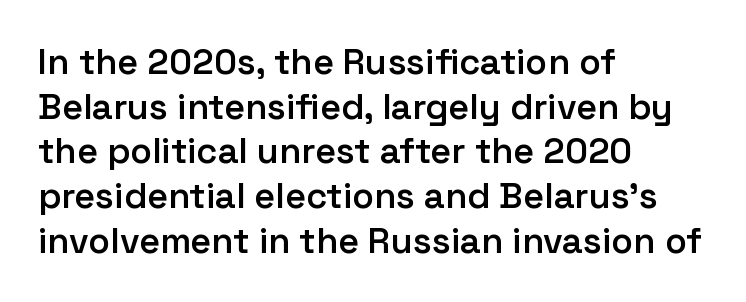
Serif or sans? Sans — the stroke terminals are bare. You could not count columns in this text — the font is proportionally spaced. No word sits above an underline. Compared with a centered layout, this one pins lines to the left instead. Firm but not heavy-handed strokes: this text is semibold.
